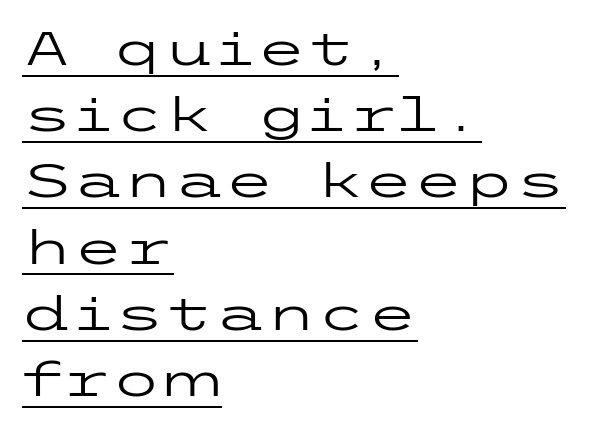
{"serif": "no", "italic": "no", "bold": "no", "weight": "regular", "width": "wide", "stroke_contrast": "low", "x_height": "medium", "underline": "yes", "align": "left", "line_spacing": "normal", "line_spacing_ratio": 1.44, "letter_spacing": "normal", "letter_spacing_em": 0.0, "glyph_px": 46}
